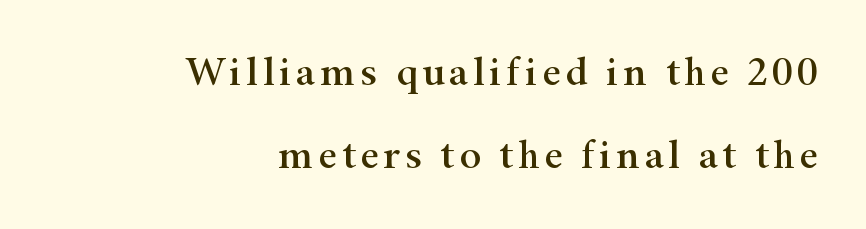
The image shows 41 px wide serif type, upright; set right-aligned, loose line spacing (2.02x), not underlined; high stroke contrast and a small x-height.
